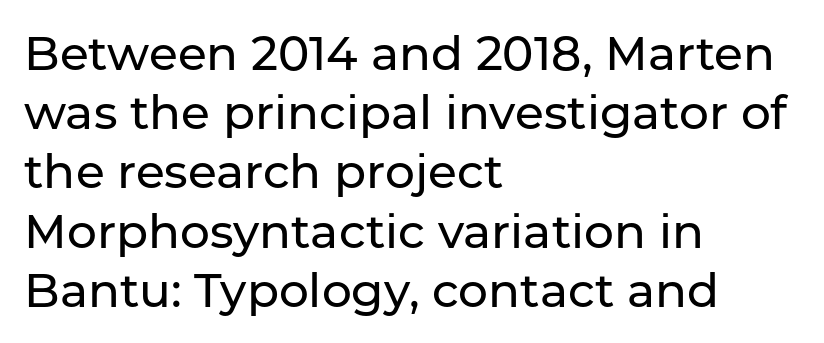
A roman cut, with each character standing at attention. A clean baseline with only descenders dipping below it. Note: no serifs on the glyphs. Which margin do the lines hug? The left one — the right edge is uneven. These lines keep a tight, regular rhythm from letter to letter. The rendering uses natural spacing where letterforms have individual widths.
